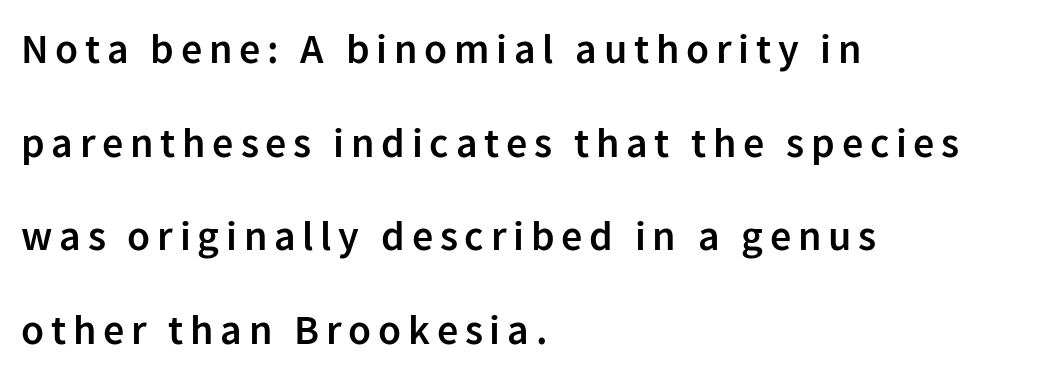
Q: Is the text bold? A: Semi-bold.
Q: Is the text italic (slanted)? A: No, it is upright.
Q: Is the typeface a serif or a sans-serif typeface? A: Sans-serif.
Q: Is the text underlined? A: No.
Q: How is the paragraph aligned? A: Left-aligned.
Q: Is the spacing between lines tight, normal or loose? A: Loose.
Q: Width (condensed, normal, or wide)? A: Normal.
Q: Stroke contrast? A: Low.
Q: x-height? A: Medium.
Q: Monospaced? A: No.
